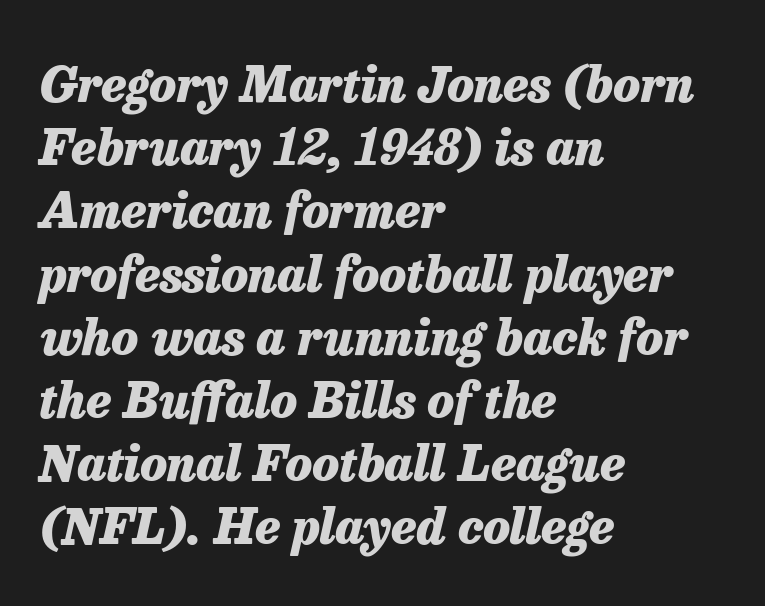
{"italic": "yes", "lean": "right", "slant_degrees": 13, "bold": "yes", "weight": "heavy", "width": "normal", "stroke_contrast": "low", "x_height": "medium", "monospaced": "no", "underline": "no", "align": "left", "line_spacing": "normal", "line_spacing_ratio": 1.29, "letter_spacing": "normal", "letter_spacing_em": 0.0, "glyph_px": 49}
